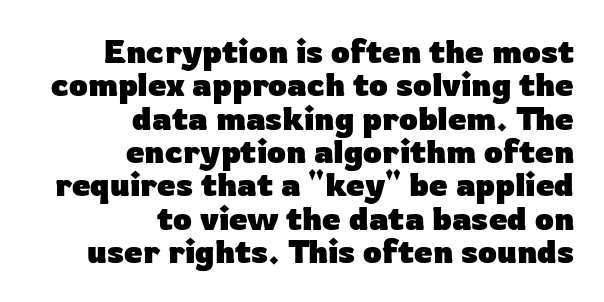
{"serif": "no", "italic": "no", "bold": "yes", "weight": "heavy", "width": "normal", "stroke_contrast": "low", "x_height": "medium", "monospaced": "no", "underline": "no", "align": "right", "line_spacing": "tight", "line_spacing_ratio": 1.01, "letter_spacing": "normal", "letter_spacing_em": 0.0, "glyph_px": 33}
